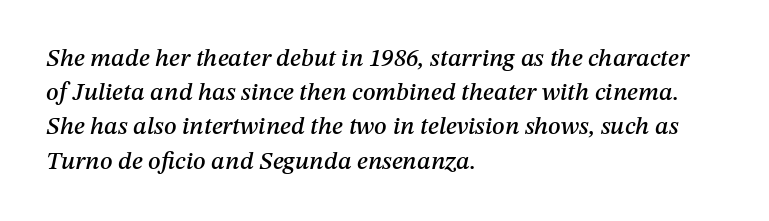
The image shows 25 px text type, italic (leaning right); set left-aligned, normal line spacing (1.37x), normal letter spacing, not underlined.
